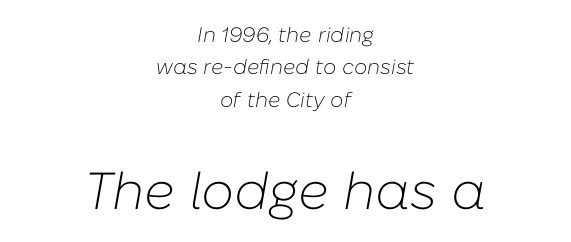
{"italic": "yes", "lean": "right", "slant_degrees": 10, "bold": "no", "weight": "light", "width": "normal", "stroke_contrast": "low", "x_height": "medium", "monospaced": "no", "underline": "no", "align": "center", "line_spacing": "normal", "line_spacing_ratio": 1.54, "letter_spacing": "normal", "letter_spacing_em": 0.0, "larger_block": "second", "size_ratio": 2.48, "glyph_px": 52}
